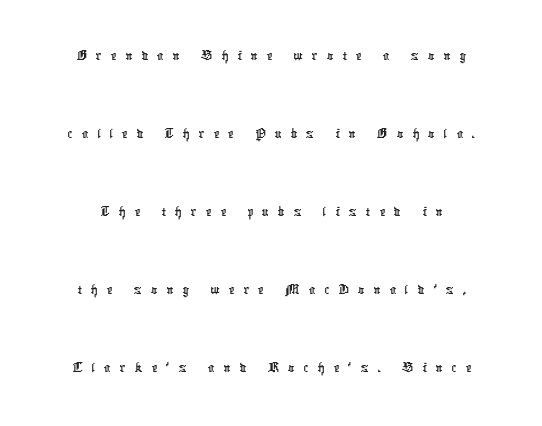
Q: Is the typeface a serif or a sans-serif typeface? A: Sans-serif.
Q: Is the text underlined? A: No.
Q: Is the spacing between letters normal or unusually wide? A: Unusually wide.
Q: Is the spacing between lines tight, normal or loose? A: Loose.
Q: Width (condensed, normal, or wide)? A: Condensed.
Q: Stroke contrast? A: Low.
Q: x-height? A: Medium.
Q: Monospaced? A: No.
